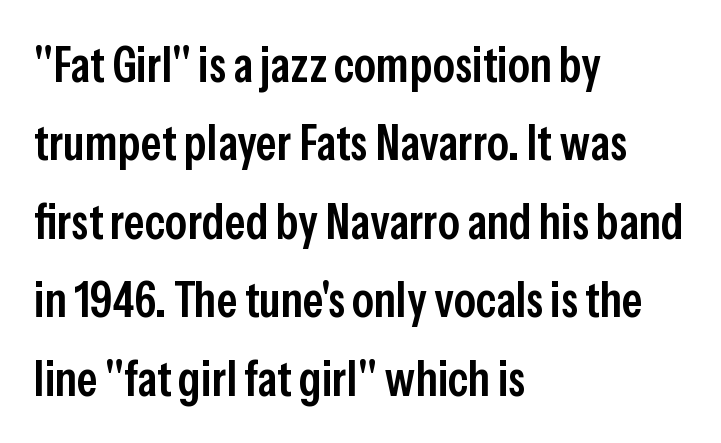
Q: Is the text bold? A: Semi-bold.
Q: Is the text italic (slanted)? A: No, it is upright.
Q: Is the typeface a serif or a sans-serif typeface? A: Sans-serif.
Q: Is the text underlined? A: No.
Q: How is the paragraph aligned? A: Left-aligned.
Q: Is the spacing between letters normal or unusually wide? A: Normal.
Q: Is the spacing between lines tight, normal or loose? A: Normal.
Q: Width (condensed, normal, or wide)? A: Condensed.
Q: Stroke contrast? A: Low.
Q: x-height? A: Medium.
Q: Monospaced? A: No.
